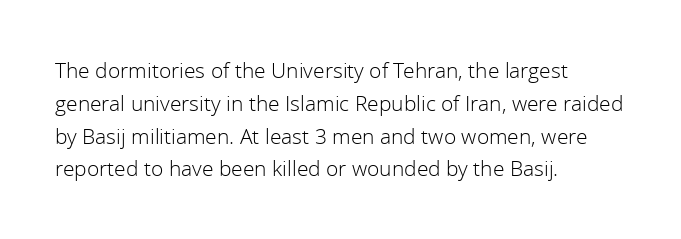
Upright lettering throughout. The rows are spaced the way most documents space them. These lines stack with their left ends in a neat column. The space beneath each line is pristine and unruled. This sample uses plain, unmodified letter spacing. Stem width sits at or under what a default text font uses.
